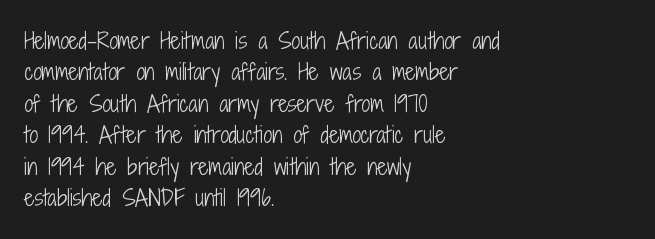
The line-height multiplier appears to be the usual default. The ragged edge is on the right, which tells us the setting is flush left. A typesetter would mark this as roman, not italic. This sample uses plain, unmodified letter spacing. No letter is thick-stroked: the sample isn't bold.
